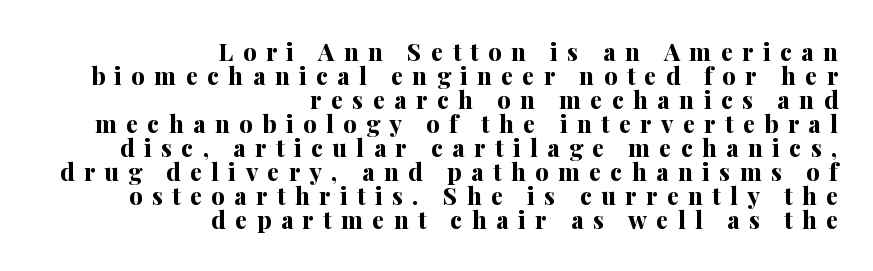
{"italic": "no", "bold": "yes", "underline": "no", "align": "right", "line_spacing": "tight", "line_spacing_ratio": 1.0, "letter_spacing": "wide", "letter_spacing_em": 0.39, "glyph_px": 24}
